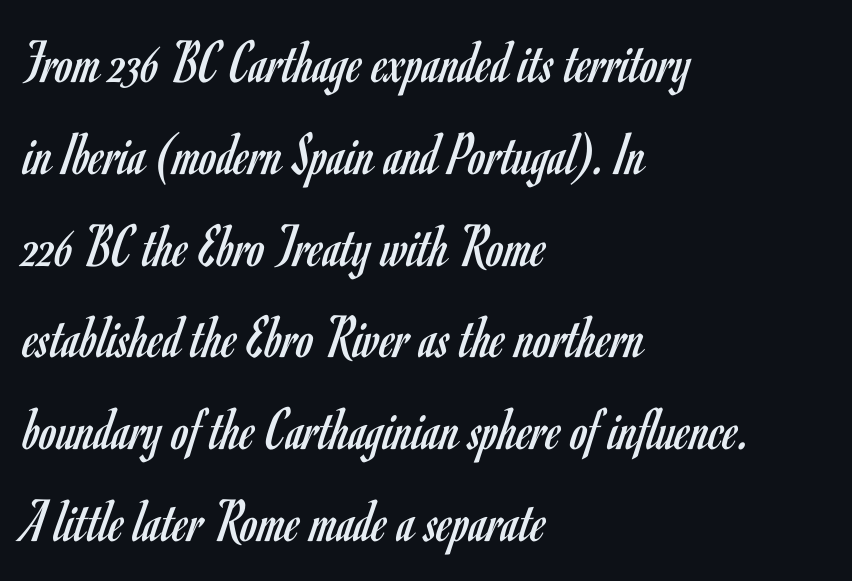
{"serif": "no", "bold": "no", "weight": "regular", "width": "condensed", "stroke_contrast": "low", "x_height": "small", "monospaced": "no", "underline": "no", "align": "left", "line_spacing": "normal", "line_spacing_ratio": 1.48, "letter_spacing": "normal", "letter_spacing_em": 0.0, "glyph_px": 62}
